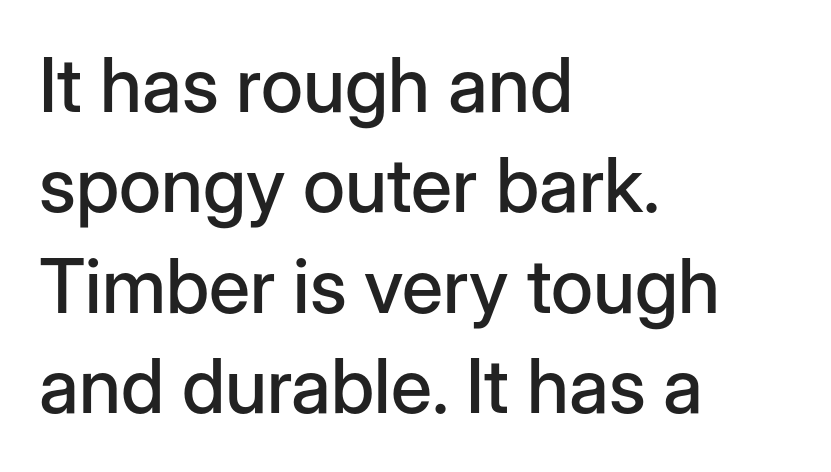
The image shows 75 px sans-serif type, upright; set left-aligned, normal line spacing (1.34x), normal letter spacing, not underlined; low stroke contrast and a medium x-height.
